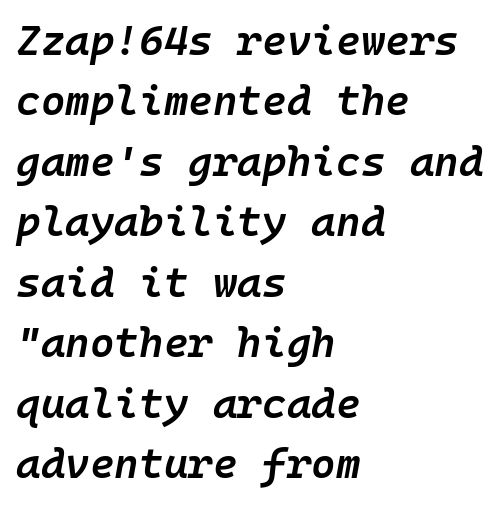
The image shows 42 px semibold type, italic (leaning right), monospaced; set left-aligned, normal line spacing (1.44x), normal letter spacing, not underlined; low stroke contrast and a medium x-height.
